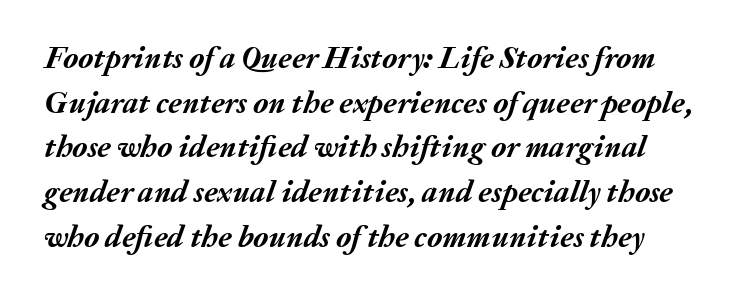
The image shows 31 px semibold type, italic (leaning right); set normal line spacing (1.44x), normal letter spacing, not underlined; medium stroke contrast and a medium x-height.
